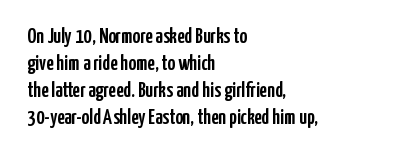
The image shows 21 px text type, upright; set left-aligned, normal line spacing (1.29x), normal letter spacing, not underlined.
